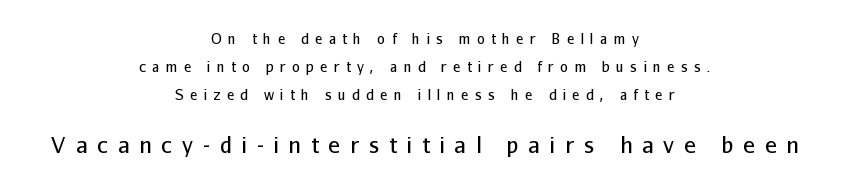
Baseline-to-baseline distance is far greater than the letter height. Each line is balanced around a shared central axis. Typesetter's note — lower block bumped up in size, upper block left smaller. Glyph-to-glyph distance is far greater than everyday printed text.
